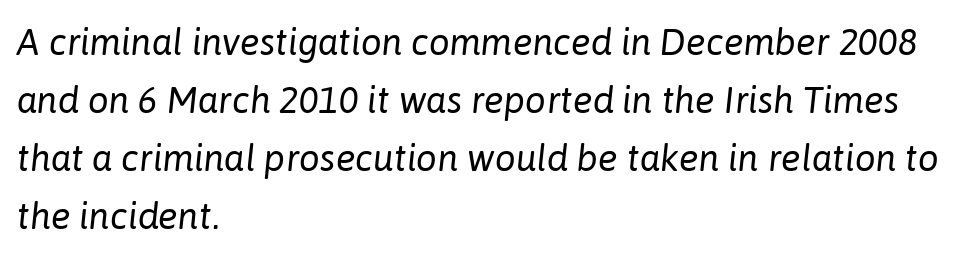
Q: Is the text bold? A: No.
Q: Is the text italic (slanted)? A: Yes, it leans right by about 6 degrees.
Q: Is the text underlined? A: No.
Q: How is the paragraph aligned? A: Left-aligned.
Q: Is the spacing between letters normal or unusually wide? A: Normal.
Q: Is the spacing between lines tight, normal or loose? A: Normal.
Q: Width (condensed, normal, or wide)? A: Normal.
Q: Stroke contrast? A: Low.
Q: x-height? A: Medium.
Q: Monospaced? A: No.
